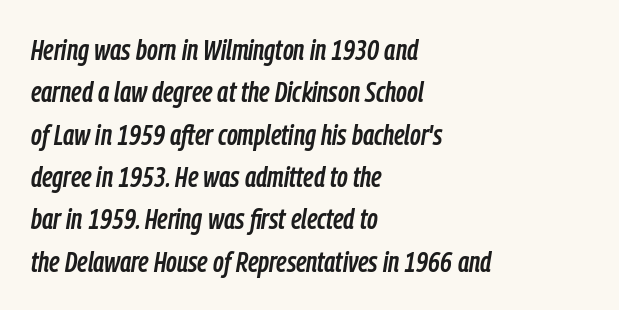
Letter spacing: default. Caption: multi-line text, flush left, ragged right. Check under the words: just untouched page. Vertical spacing — default. Spacing verdict: proportional, widths tailored to each character.
